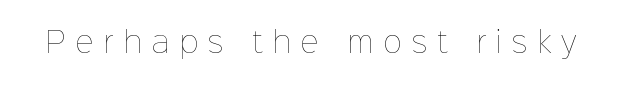
Q: Is the text bold? A: No.
Q: Is the text italic (slanted)? A: No, it is upright.
Q: Is the text underlined? A: No.
Q: Is the spacing between letters normal or unusually wide? A: Unusually wide.
Q: Width (condensed, normal, or wide)? A: Normal.
Q: Stroke contrast? A: Low.
Q: x-height? A: Medium.
Q: Monospaced? A: No.
